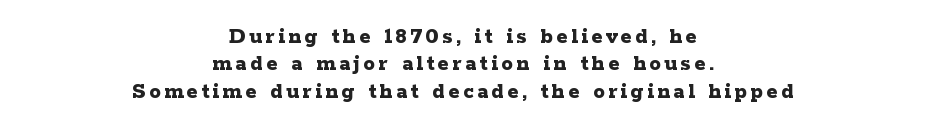
{"italic": "no", "bold": "yes", "underline": "no", "align": "center", "line_spacing_ratio": 1.19, "glyph_px": 23}
